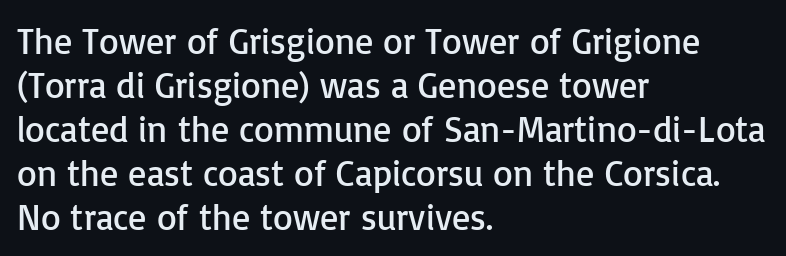
The image shows 36 px regular-weight sans-serif type, upright; set left-aligned, line spacing 1.22x, normal letter spacing, not underlined; low stroke contrast and a medium x-height.
